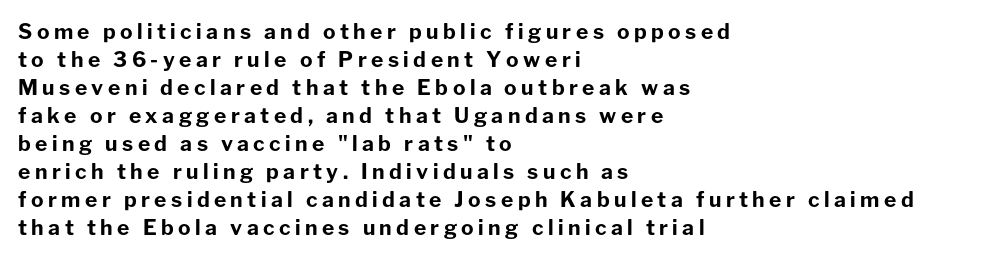
{"italic": "no", "bold": "yes", "underline": "no", "align": "left", "line_spacing": "normal", "line_spacing_ratio": 1.33, "letter_spacing": "wide", "letter_spacing_em": 0.21, "glyph_px": 21}
